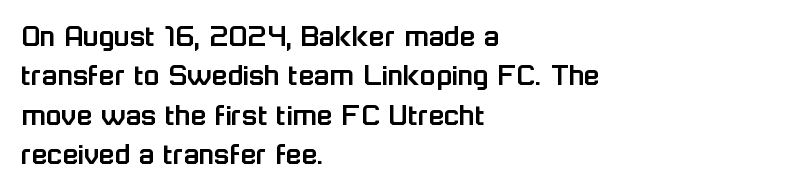
Q: Is the text italic (slanted)? A: No, it is upright.
Q: Is the typeface a serif or a sans-serif typeface? A: Sans-serif.
Q: Is the text underlined? A: No.
Q: How is the paragraph aligned? A: Left-aligned.
Q: Is the spacing between letters normal or unusually wide? A: Normal.
Q: Width (condensed, normal, or wide)? A: Normal.
Q: Stroke contrast? A: Low.
Q: x-height? A: Medium.
Q: Monospaced? A: No.
